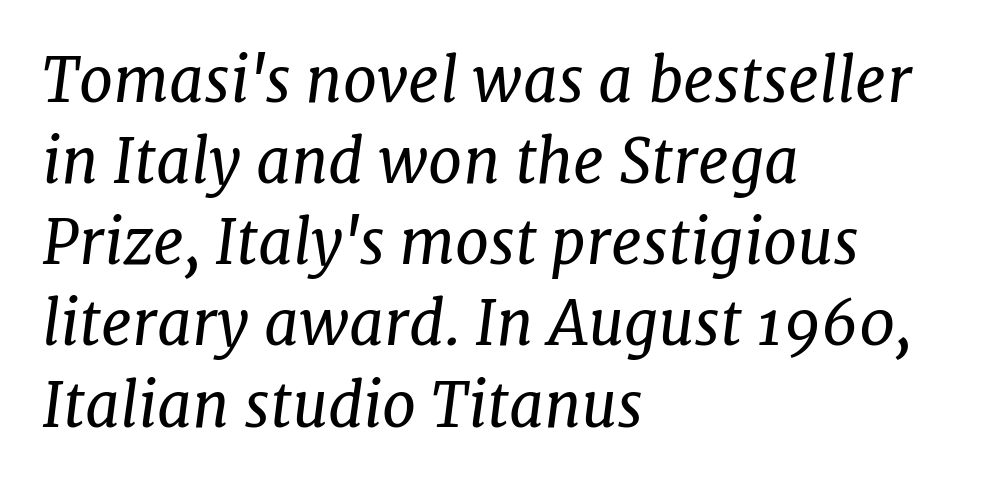
{"serif": "yes", "italic": "yes", "lean": "right", "slant_degrees": 7, "bold": "no", "weight": "regular", "width": "normal", "stroke_contrast": "low", "x_height": "medium", "monospaced": "no", "underline": "no", "align": "left", "line_spacing": "normal", "line_spacing_ratio": 1.33, "letter_spacing": "normal", "letter_spacing_em": 0.0, "glyph_px": 61}
